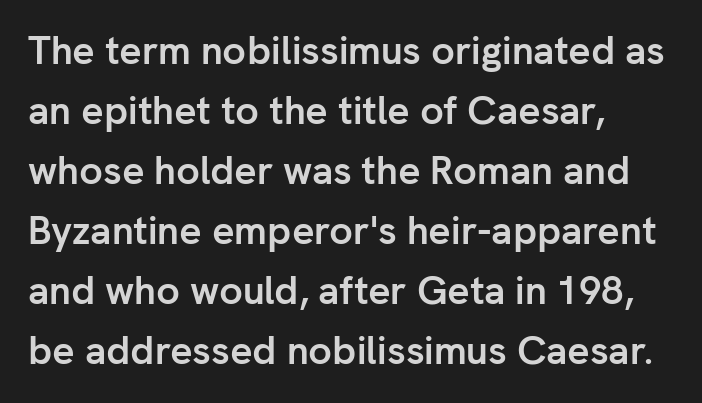
The image shows 39 px semibold sans-serif type, upright; set left-aligned, normal line spacing (1.54x), normal letter spacing, not underlined; low stroke contrast and a medium x-height.
